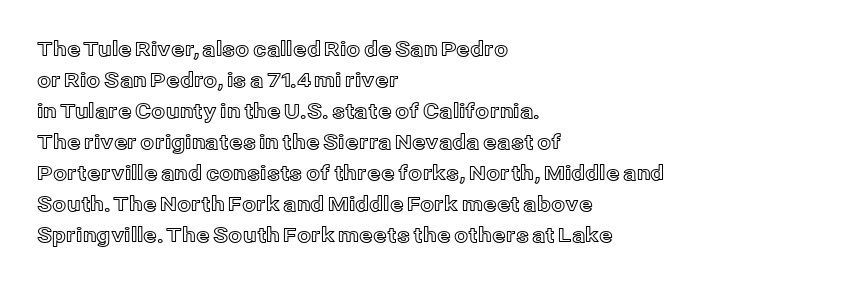
The image shows 20 px text type, upright; set left-aligned, normal line spacing (1.55x), normal letter spacing, not underlined.
